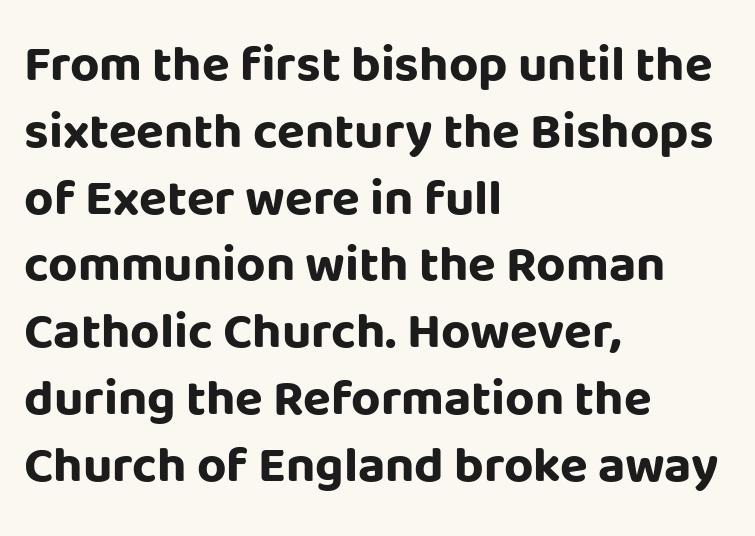
The image shows 51 px bold sans-serif type, upright; set left-aligned, normal line spacing (1.31x), normal letter spacing, not underlined; low stroke contrast and a large x-height.
